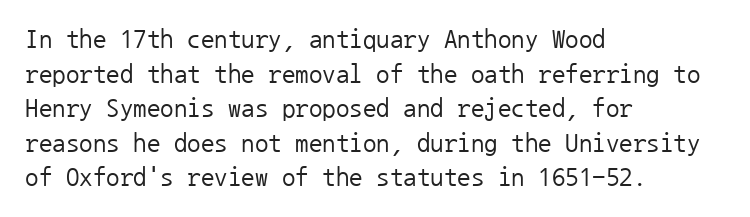
{"italic": "no", "bold": "no", "underline": "no", "align": "left", "line_spacing": "normal", "line_spacing_ratio": 1.28, "letter_spacing": "normal", "letter_spacing_em": 0.0, "glyph_px": 27}
